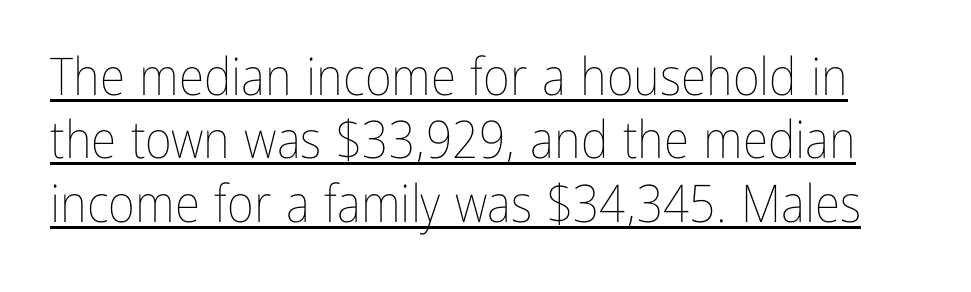
The image shows 52 px thin, condensed type, upright; set line spacing 1.22x, normal letter spacing, underlined; low stroke contrast and a medium x-height.
